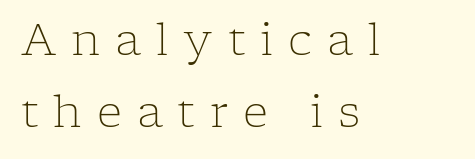
Weight: not bold — regular or lighter. Is there much room between lines? A standard amount, neither cramped nor airy. The specimen reads as upright at a glance. Think of a printed novel: that variable character pitch is what you see here.
